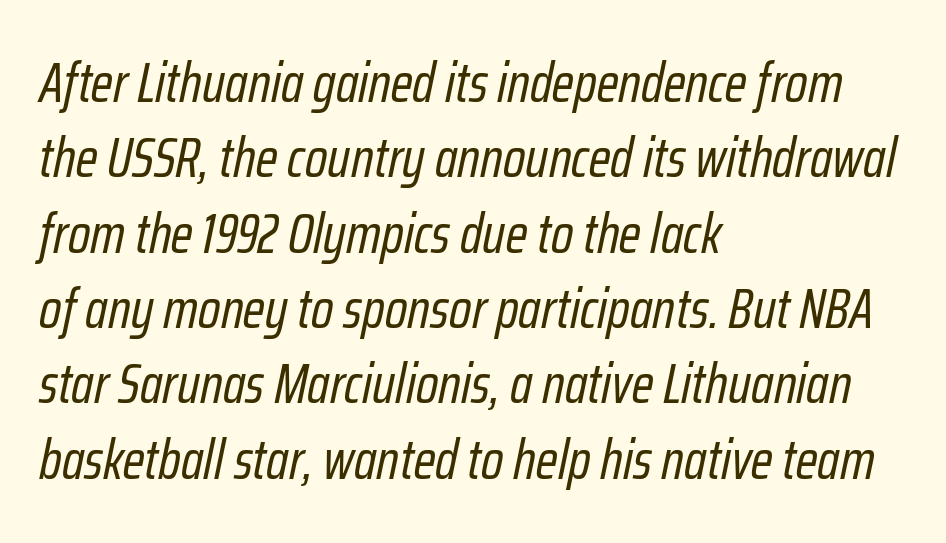
The image shows 55 px regular-weight, condensed type, italic (leaning right); set left-aligned, normal line spacing (1.37x), normal letter spacing, not underlined; low stroke contrast and a medium x-height.
